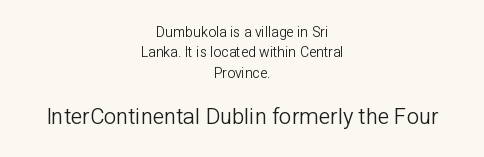
The paragraph has two soft edges and a firm central axis. Size contrast runs from small at the top to large at the bottom. This rendering leaves character spacing at its baseline value. Quick note: not italic, upright. Stroke mass is kept to a normal reading level or below. Nobody drew a line under any word here.
